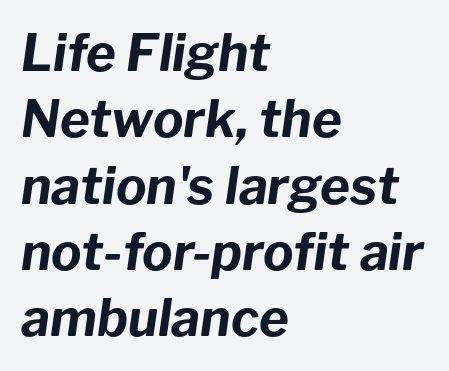
{"italic": "yes", "lean": "right", "slant_degrees": 8, "bold": "yes", "weight": "bold", "width": "normal", "stroke_contrast": "low", "x_height": "medium", "monospaced": "no", "underline": "no", "align": "left", "line_spacing": "normal", "line_spacing_ratio": 1.3, "letter_spacing": "normal", "letter_spacing_em": 0.0, "glyph_px": 51}
